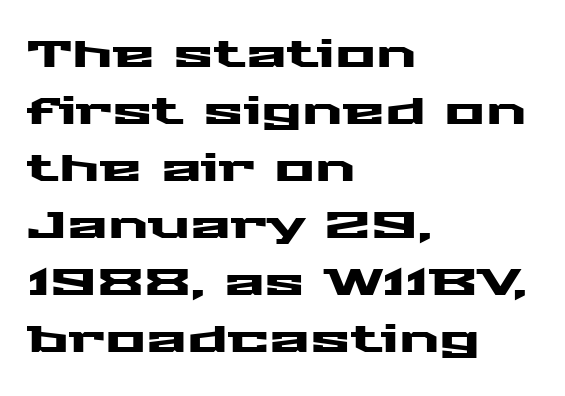
Note the varied advance widths — an 'i' is clearly narrower than an 'm'. Nothing unusual about the tracking: characters are spaced as the font intends. When letters stand straight like this, we call the style roman or upright. Quick note: interline space is typical.
